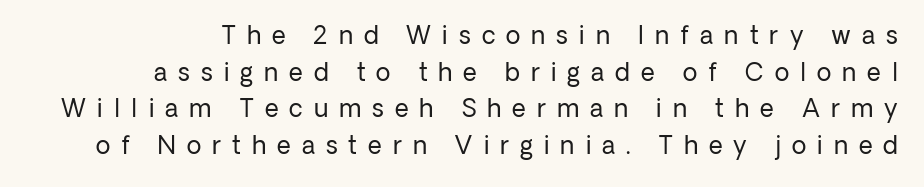
{"italic": "no", "bold": "no", "underline": "no", "line_spacing": "normal", "line_spacing_ratio": 1.53, "letter_spacing": "wide", "letter_spacing_em": 0.46, "glyph_px": 24}
